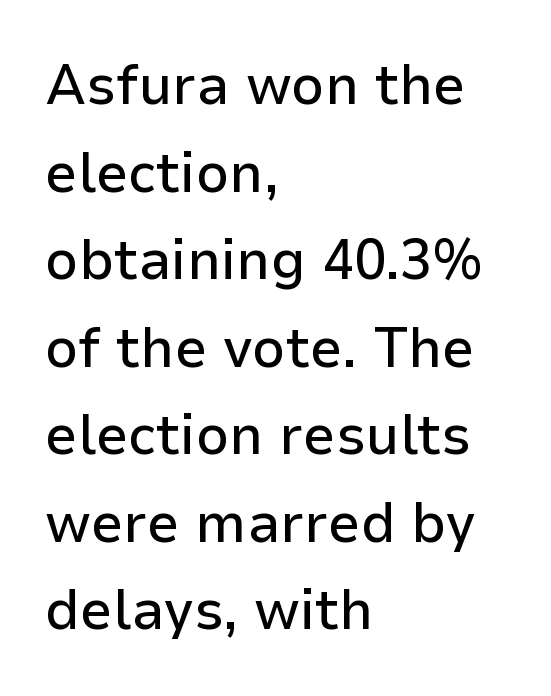
Q: Is the text italic (slanted)? A: No, it is upright.
Q: Is the typeface a serif or a sans-serif typeface? A: Sans-serif.
Q: Is the text underlined? A: No.
Q: How is the paragraph aligned? A: Left-aligned.
Q: Is the spacing between letters normal or unusually wide? A: Normal.
Q: Is the spacing between lines tight, normal or loose? A: Normal.
Q: Width (condensed, normal, or wide)? A: Normal.
Q: Stroke contrast? A: Low.
Q: x-height? A: Medium.
Q: Monospaced? A: No.
